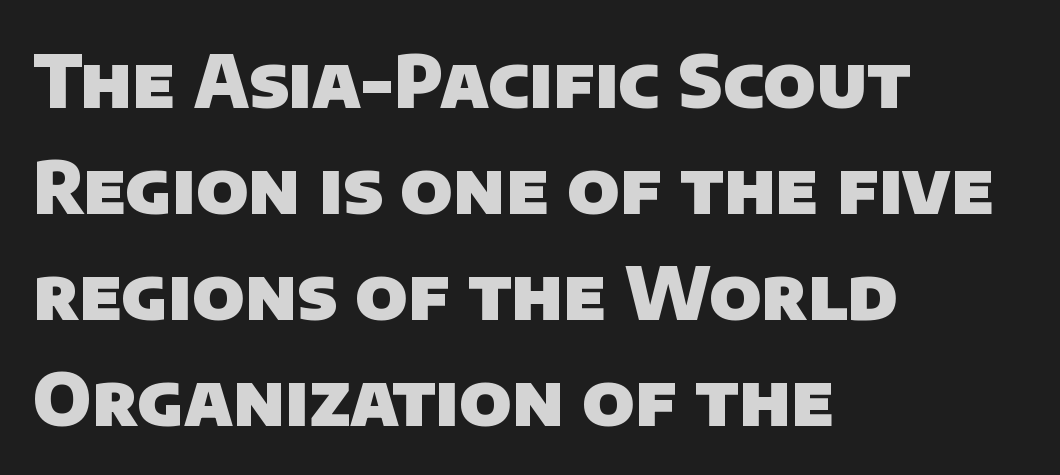
The image shows 72 px heavy sans-serif type; set left-aligned, normal line spacing (1.47x), normal letter spacing, not underlined; low stroke contrast and a large x-height.
